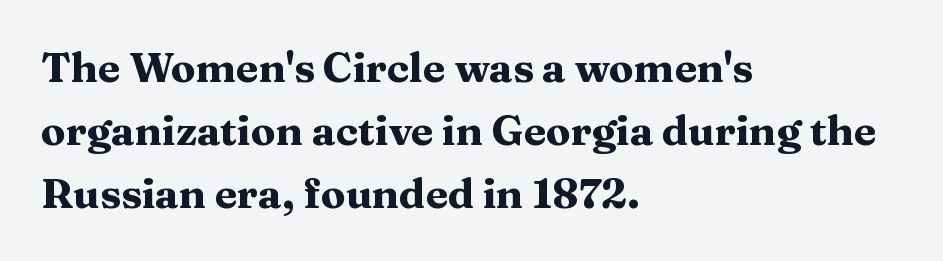
Plain, unruled lines of type. Compared with typical paragraphs, the rows here are spaced about the same. The rendering anchors every line to the left-hand side. Students, this is bold: see how much ink each stroke carries. The letters stand straight up with perfectly vertical stems. This is serif lettering, the kind often seen in printed books.
